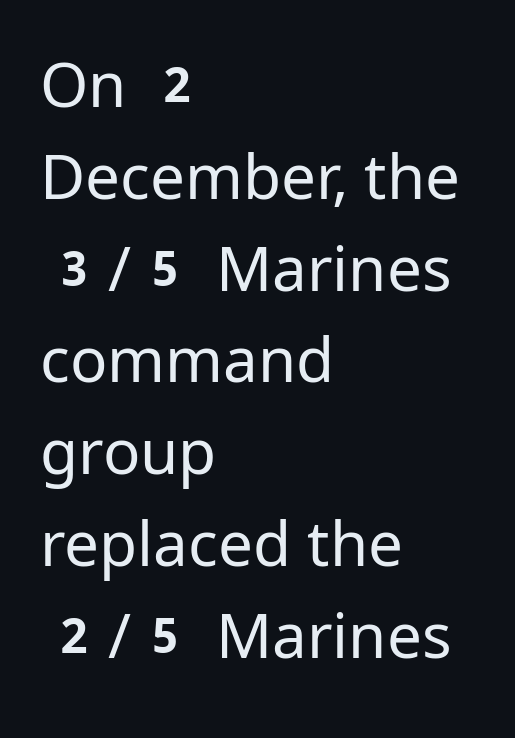
The image shows 62 px regular-weight sans-serif type, upright; set left-aligned, normal line spacing (1.48x), normal letter spacing, not underlined; low stroke contrast and a medium x-height.
